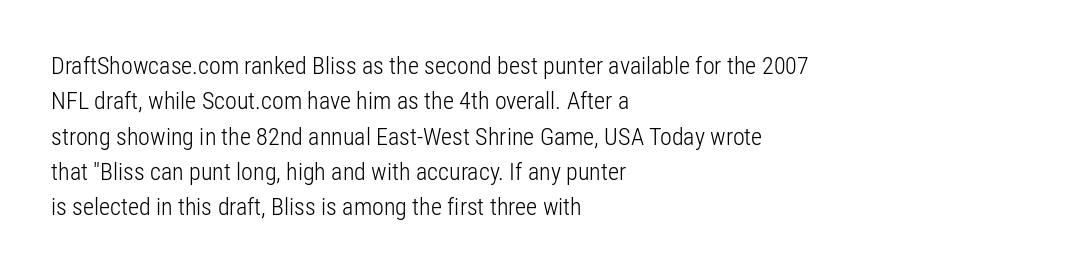
The image shows 24 px text type, upright; set left-aligned, normal line spacing (1.47x), normal letter spacing, not underlined.
